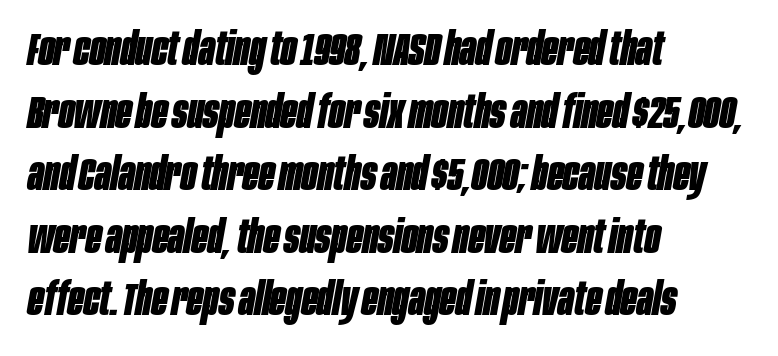
Its strokes are broad and dark, the hallmark of bold type. Looks like regular typesetting: each glyph gets only the width it needs. Rendered with sloped, italic letterforms. Caption: multi-line text, flush left, ragged right. Notice how descenders clear the ascenders below comfortably — that's standard leading.
